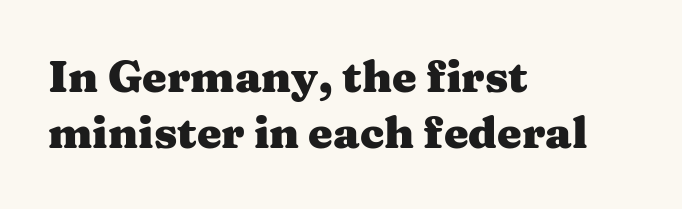
{"serif": "yes", "italic": "no", "bold": "yes", "weight": "heavy", "width": "wide", "stroke_contrast": "medium", "x_height": "medium", "monospaced": "no", "underline": "no", "align": "left", "line_spacing": "normal", "line_spacing_ratio": 1.28, "letter_spacing": "normal", "letter_spacing_em": 0.0, "glyph_px": 44}
